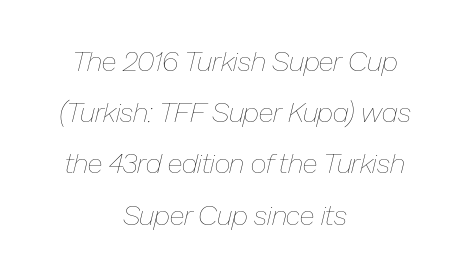
{"italic": "yes", "lean": "right", "slant_degrees": 13, "bold": "no", "weight": "thin", "width": "normal", "stroke_contrast": "low", "x_height": "medium", "monospaced": "no", "underline": "no", "align": "center", "line_spacing_ratio": 1.83, "letter_spacing": "normal", "letter_spacing_em": 0.0, "glyph_px": 28}
